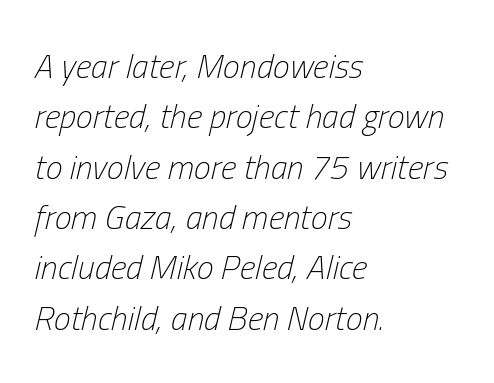
{"italic": "yes", "lean": "right", "slant_degrees": 13, "bold": "no", "weight": "light", "width": "condensed", "stroke_contrast": "low", "x_height": "medium", "monospaced": "no", "underline": "no", "align": "left", "line_spacing": "normal", "line_spacing_ratio": 1.48, "letter_spacing": "normal", "letter_spacing_em": 0.0, "glyph_px": 34}
